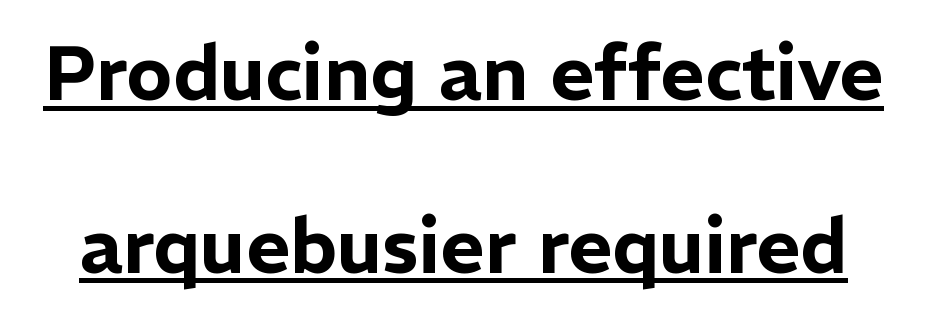
{"serif": "no", "italic": "no", "width": "normal", "stroke_contrast": "low", "x_height": "medium", "monospaced": "no", "underline": "yes", "line_spacing": "loose", "line_spacing_ratio": 2.27, "letter_spacing": "normal", "letter_spacing_em": 0.0, "glyph_px": 76}
